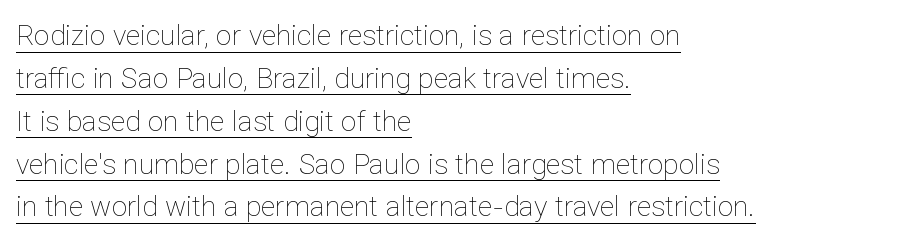
The letters advance in unequal steps, a hallmark of proportional type. Each word holds together tightly as a unit, with standard inter-letter gaps. Does the lettering tilt? It doesn't — this is upright. The leading is moderate, giving the passage an even texture.
